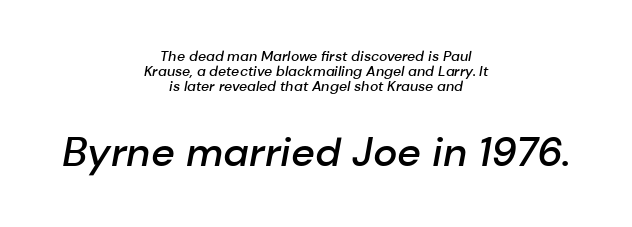
The image shows 41 px semibold type, italic (leaning right); set centered, tight line spacing (1.08x), normal letter spacing, not underlined; the second (bottom) block is 2.93x larger; low stroke contrast and a medium x-height.
